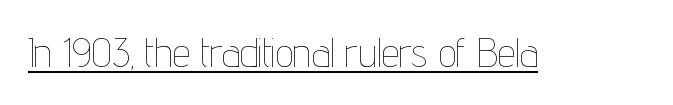
{"italic": "no", "bold": "no", "weight": "thin", "width": "condensed", "stroke_contrast": "low", "x_height": "medium", "monospaced": "no", "underline": "yes", "letter_spacing": "normal", "letter_spacing_em": 0.0, "glyph_px": 40}
